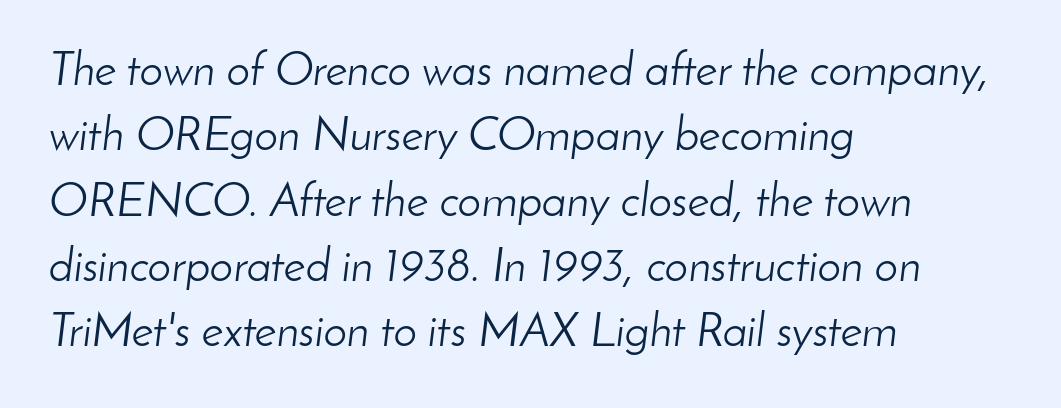
Q: Is the text bold? A: No.
Q: Is the text italic (slanted)? A: Yes, it leans right by about 8 degrees.
Q: Is the text underlined? A: No.
Q: How is the paragraph aligned? A: Left-aligned.
Q: Is the spacing between letters normal or unusually wide? A: Normal.
Q: Is the spacing between lines tight, normal or loose? A: Normal.
Q: Width (condensed, normal, or wide)? A: Normal.
Q: Stroke contrast? A: Low.
Q: x-height? A: Small.
Q: Monospaced? A: No.
